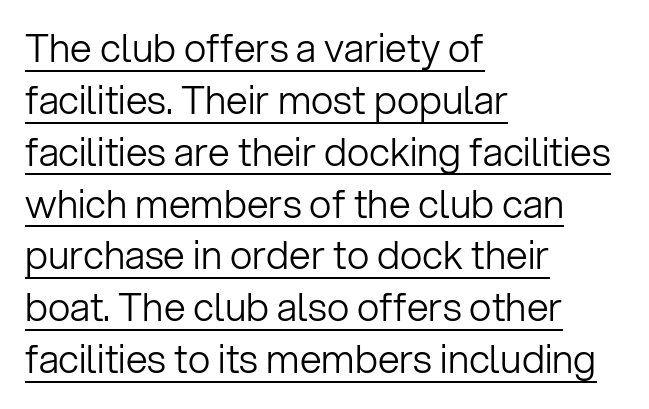
Underlined type. Stem width sits at or under what a default text font uses. Summary of vertical rhythm: regular, with standard interline spacing. Which margin do the lines hug? The left one — the right edge is uneven. There is no visible air inserted between adjacent glyphs. The letters advance in unequal steps, a hallmark of proportional type.
